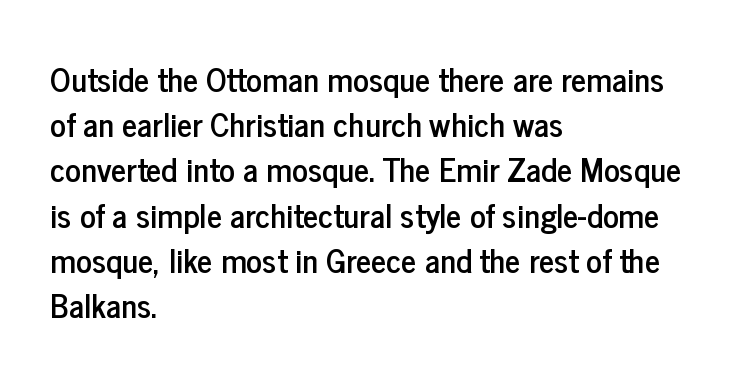
Q: Is the text italic (slanted)? A: No, it is upright.
Q: Is the typeface a serif or a sans-serif typeface? A: Sans-serif.
Q: Is the text underlined? A: No.
Q: How is the paragraph aligned? A: Left-aligned.
Q: Is the spacing between letters normal or unusually wide? A: Normal.
Q: Is the spacing between lines tight, normal or loose? A: Normal.
Q: Width (condensed, normal, or wide)? A: Condensed.
Q: Stroke contrast? A: Low.
Q: x-height? A: Medium.
Q: Monospaced? A: No.
